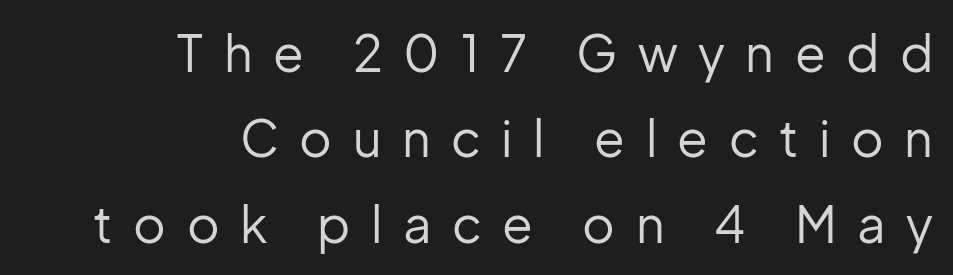
The font sits on the lighter half of the weight spectrum, regular included. Plain, unruled lines of type. This rendering employs a face without finishing strokes, i.e., a sans-serif. A typesetter would call this proportional, since set widths differ per character.
